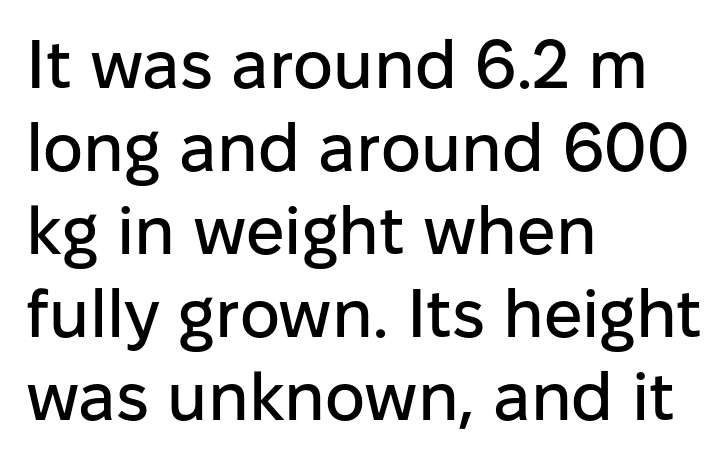
The image shows 68 px sans-serif type, upright; set left-aligned, line spacing 1.22x, normal letter spacing, not underlined; low stroke contrast and a medium x-height.
